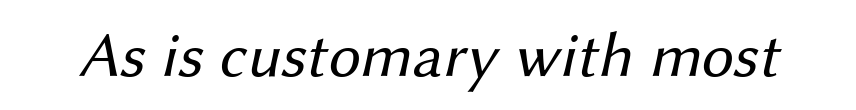
Note: no serifs on the glyphs. Weight: not bold — regular or lighter. The face used here is rendered with its standard letterfit. Here the designer chose a conventional face with non-uniform glyph widths. Check under the words: just untouched page.
